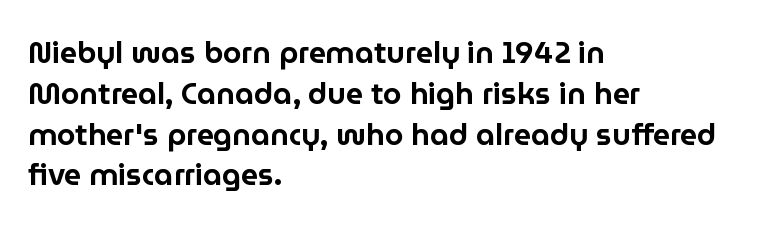
Spacing verdict: proportional, widths tailored to each character. The tracking reads as untouched default to a designer's eye. The vertical gap from one line to the next is medium. Compared with a centered layout, this one pins lines to the left instead. The strip under each line holds only bare page.
